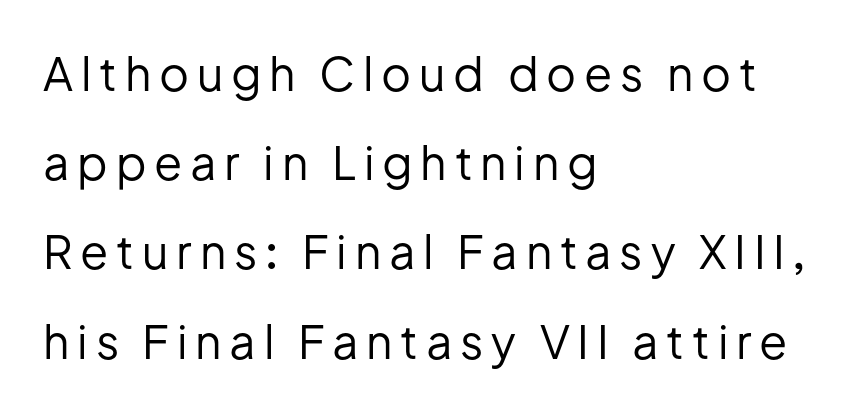
Q: Is the text bold? A: No.
Q: Is the text italic (slanted)? A: No, it is upright.
Q: Is the typeface a serif or a sans-serif typeface? A: Sans-serif.
Q: Is the text underlined? A: No.
Q: How is the paragraph aligned? A: Left-aligned.
Q: Is the spacing between lines tight, normal or loose? A: Loose.
Q: Width (condensed, normal, or wide)? A: Normal.
Q: Stroke contrast? A: Low.
Q: x-height? A: Medium.
Q: Monospaced? A: No.
